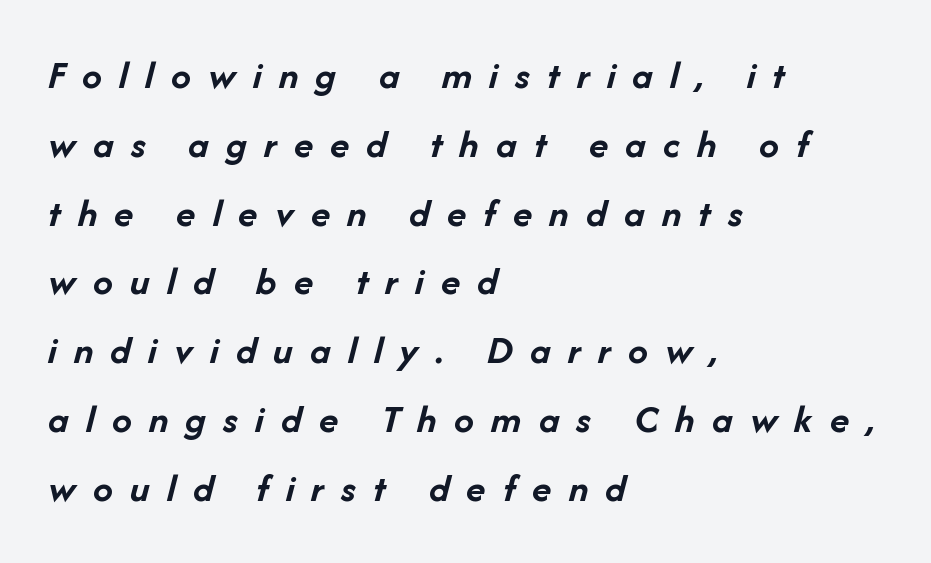
The typesetting leans heavy: a genuine bold. The rendering uses natural spacing where letterforms have individual widths. Only glyphs here, with clear space below each row. This sample uses an oblique cut, with every glyph tilted off the vertical. The rendering anchors every line to the left-hand side.
